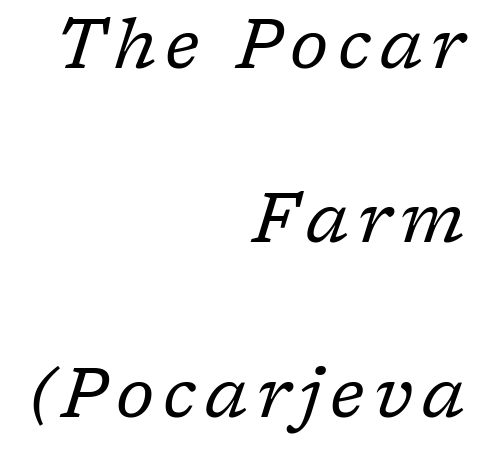
This is oblique type, the kind used for emphasis or titles. Check under the words: just untouched page. This sample trades compactness for vertical openness between lines. Weight: not bold — regular or lighter. The type family on display is of the serif kind. The rendering uses natural spacing where letterforms have individual widths.
